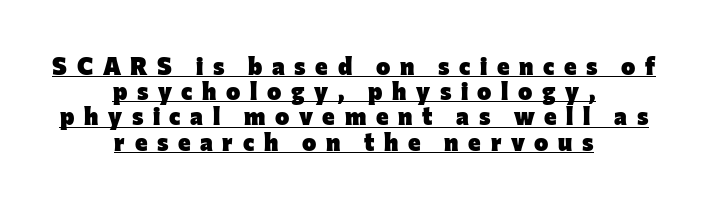
Q: Is the text bold? A: Yes.
Q: Is the text italic (slanted)? A: No, it is upright.
Q: Is the text underlined? A: Yes.
Q: How is the paragraph aligned? A: Centered.
Q: Is the spacing between letters normal or unusually wide? A: Unusually wide.
Q: Is the spacing between lines tight, normal or loose? A: Tight.
